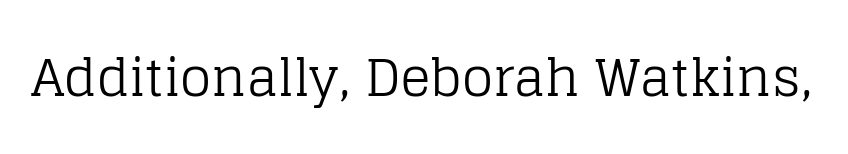
{"serif": "yes", "italic": "no", "bold": "no", "weight": "regular", "width": "normal", "stroke_contrast": "low", "x_height": "large", "monospaced": "no", "underline": "no", "letter_spacing": "normal", "letter_spacing_em": 0.0, "glyph_px": 51}
